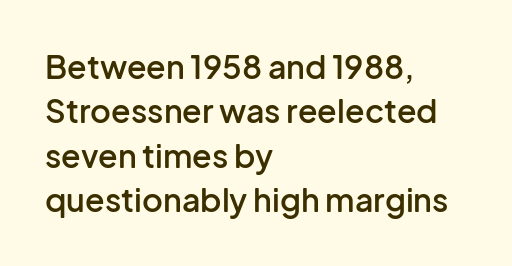
The image shows 32 px semibold sans-serif type, upright; set left-aligned, normal line spacing (1.39x), normal letter spacing, not underlined; low stroke contrast and a medium x-height.
